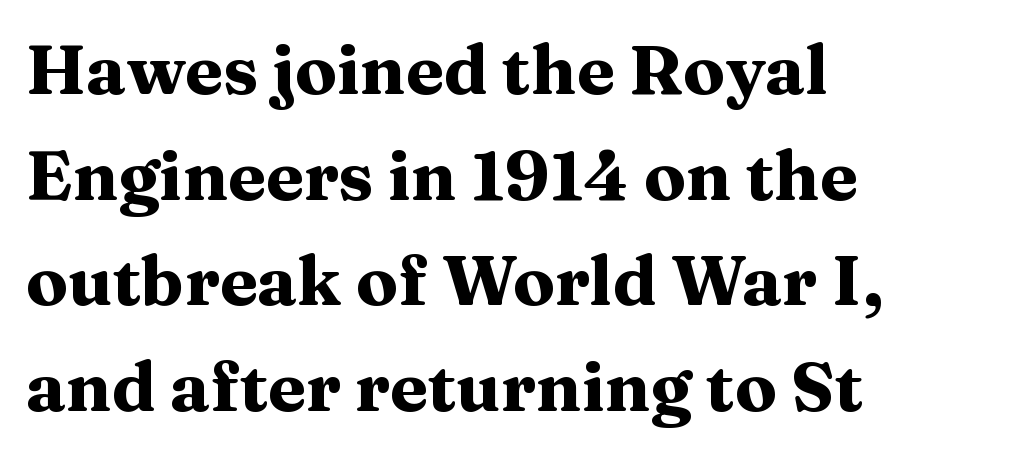
{"serif": "yes", "italic": "no", "bold": "yes", "weight": "heavy", "width": "wide", "stroke_contrast": "medium", "x_height": "medium", "monospaced": "no", "underline": "no", "align": "left", "line_spacing": "normal", "line_spacing_ratio": 1.53, "letter_spacing": "normal", "letter_spacing_em": 0.0, "glyph_px": 69}
